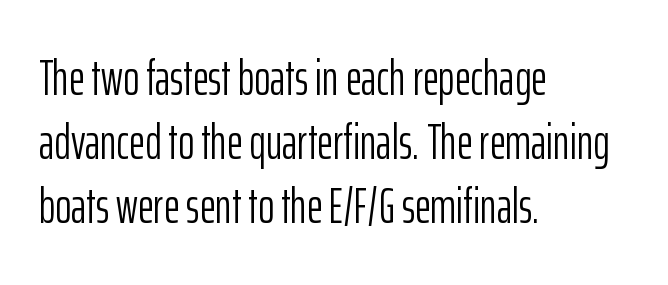
The image shows 49 px light, condensed sans-serif type, upright; set left-aligned, normal line spacing (1.31x), normal letter spacing, not underlined; low stroke contrast and a medium x-height.
